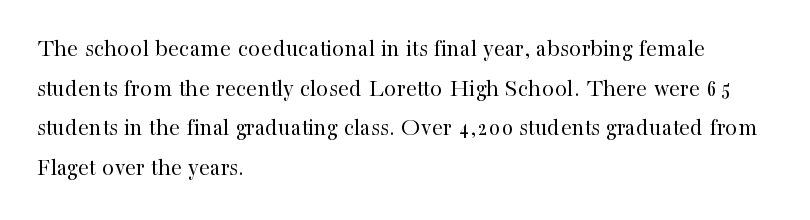
No italicization has been applied; the sample stays upright. Which margin do the lines hug? The left one — the right edge is uneven. Interline gaps are of average width in this sample. Descender tails drop into unmarked territory.
